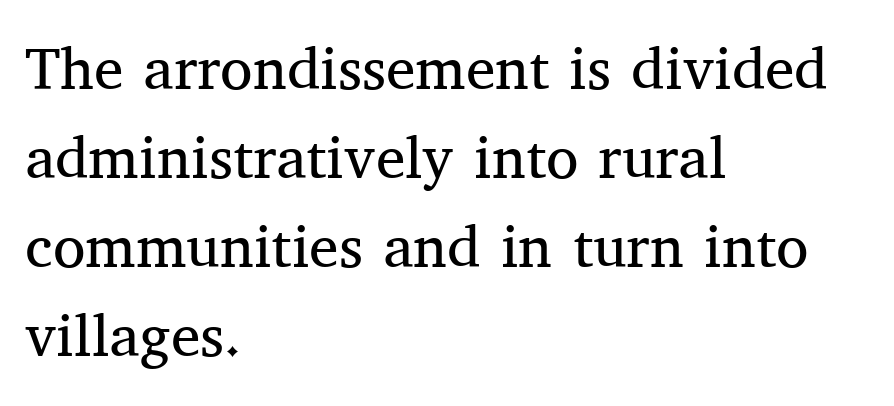
The image shows 59 px regular-weight serif type, upright; set left-aligned, normal line spacing (1.51x), normal letter spacing, not underlined; medium stroke contrast and a medium x-height.
